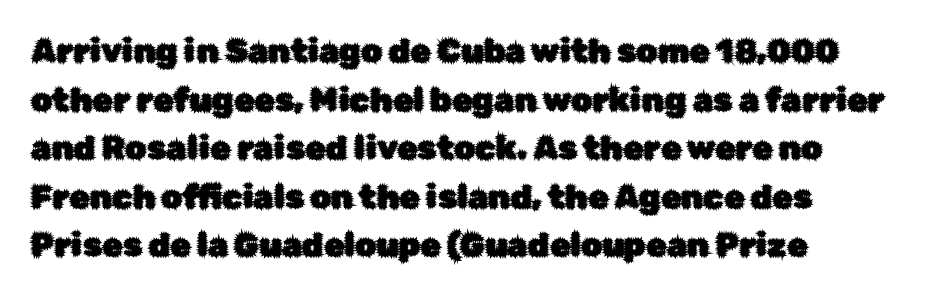
The image shows 33 px sans-serif type, upright; set left-aligned, normal line spacing (1.47x), normal letter spacing, not underlined; low stroke contrast and a medium x-height.
